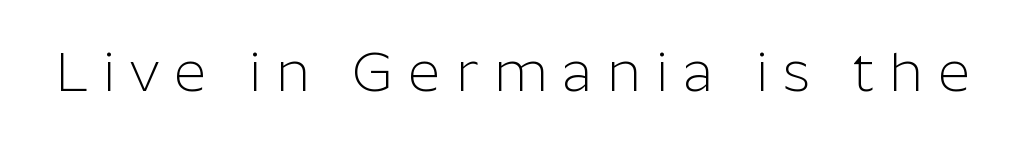
The words here are not underlined. Look at the tracking — it's clearly loosened, letters drifting apart. Ascenders rise straight up at ninety degrees. You could not count columns in this text — the font is proportionally spaced. Counters stay open thanks to moderate or lighter strokes. A typesetter would label this face a sans.
